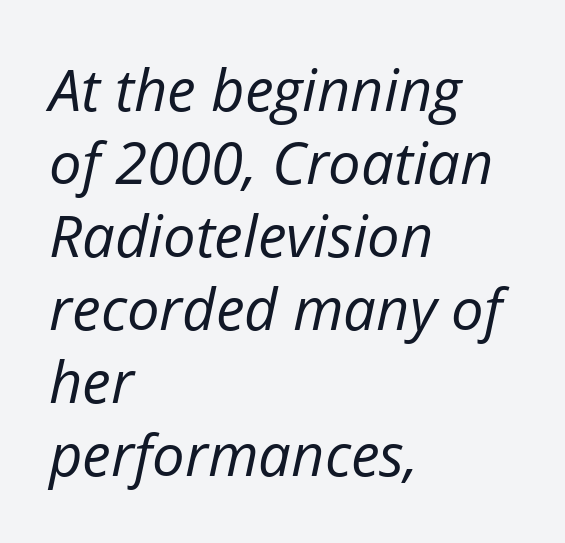
The image shows 58 px regular-weight type, italic (leaning right); set left-aligned, normal line spacing (1.26x), normal letter spacing, not underlined; low stroke contrast and a medium x-height.
